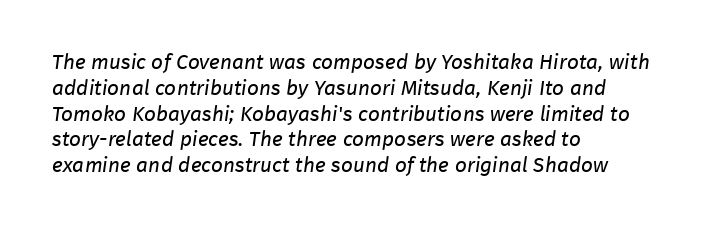
{"bold": "no", "underline": "no", "align": "left", "line_spacing_ratio": 1.23, "letter_spacing": "normal", "letter_spacing_em": 0.0, "glyph_px": 21}
